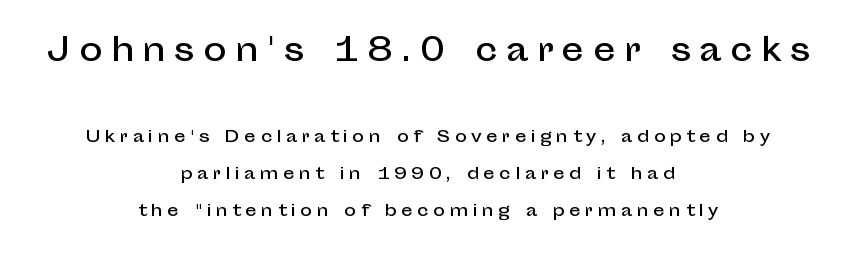
Do the characters align in a grid? No, the font is proportional. Whoever set this chose breathing room over compactness in the vertical rhythm. Top chunk: large. Bottom chunk: small. Honestly, there is no underline to notice here at all. Observe the absence of serifs on each vertical stroke in this sample. In CSS terms this would be text-align: center.
